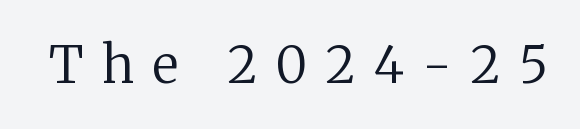
Honestly, the letter spacing is so wide it's the main thing you notice. Looks like regular typesetting: each glyph gets only the width it needs. Characters remain perfectly vertical along every line. This sample uses a serif face.
